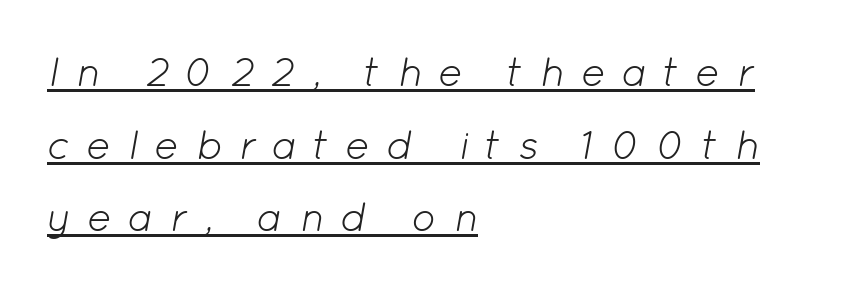
The image shows 41 px light type, italic (leaning right); set left-aligned, line spacing 1.77x, unusually wide letter spacing (+0.39 em), underlined; low stroke contrast and a medium x-height.
